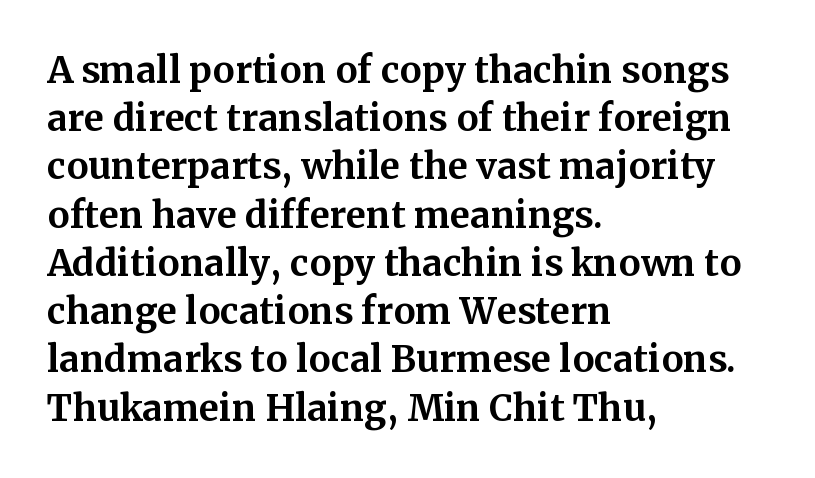
These lines sit exactly where default settings would place them. Does the lettering tilt? It doesn't — this is upright. Just letters on the line, the space beneath them empty. Spacing verdict: proportional, widths tailored to each character.
